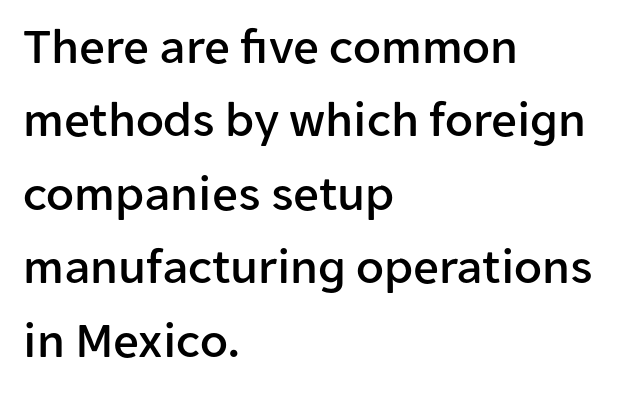
Each letter keeps its own natural width here, so spacing adapts to shape. Short and long lines alike share a common starting point at left. This is sans-serif lettering, the kind often seen on screens and signage. A typesetter would call this leading conventional body-copy spacing. Plain, unruled lines of type.
